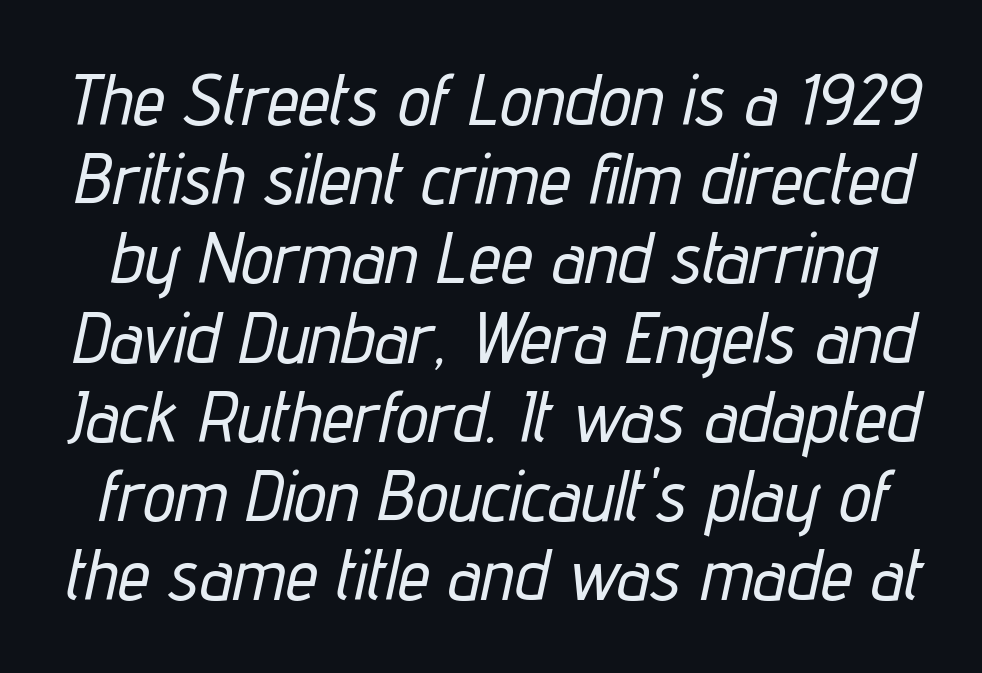
The image shows 72 px condensed type, italic (leaning right); set tight line spacing (1.1x), normal letter spacing, not underlined; low stroke contrast and a medium x-height.
